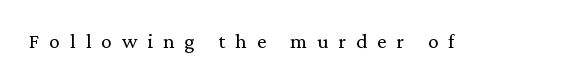
The image shows 21 px text type, upright; set unusually wide letter spacing (+0.48 em), not underlined.
